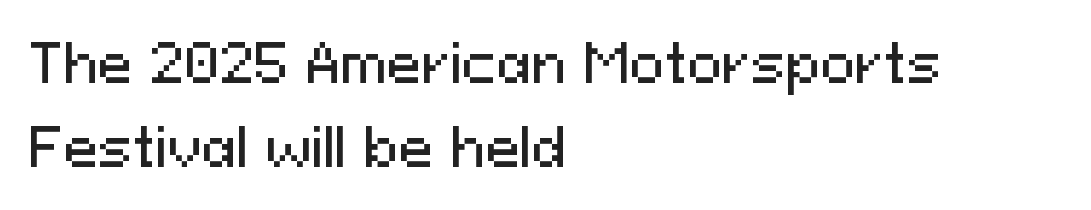
The image shows 52 px sans-serif type, upright; set left-aligned, normal line spacing (1.61x), normal letter spacing, not underlined; medium stroke contrast and a medium x-height.
